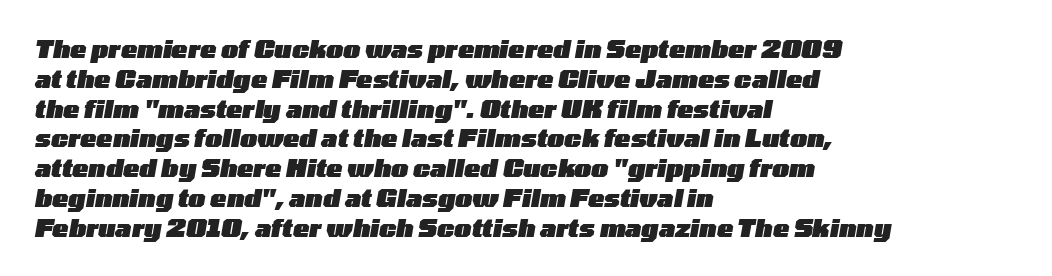
The image shows 24 px bold type, italic (leaning right); set left-aligned, line spacing 1.24x, normal letter spacing, not underlined.
